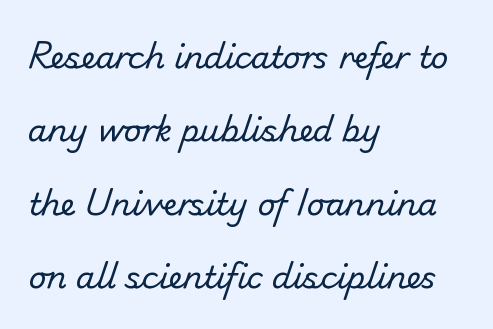
Q: Is the text bold? A: No.
Q: Is the typeface a serif or a sans-serif typeface? A: Sans-serif.
Q: Is the text underlined? A: No.
Q: How is the paragraph aligned? A: Left-aligned.
Q: Is the spacing between letters normal or unusually wide? A: Normal.
Q: Is the spacing between lines tight, normal or loose? A: Loose.
Q: Width (condensed, normal, or wide)? A: Normal.
Q: Stroke contrast? A: Low.
Q: x-height? A: Small.
Q: Monospaced? A: No.
